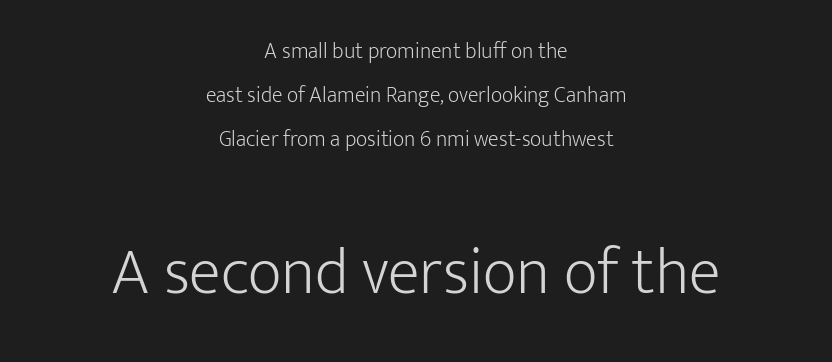
Q: Is the text bold? A: No.
Q: Is the text italic (slanted)? A: No, it is upright.
Q: Is the typeface a serif or a sans-serif typeface? A: Sans-serif.
Q: Is the text underlined? A: No.
Q: How is the paragraph aligned? A: Centered.
Q: Is the spacing between letters normal or unusually wide? A: Normal.
Q: Is the spacing between lines tight, normal or loose? A: Loose.
Q: Which block of text is set in a larger size, the first (top) or the second (bottom)? A: The second (bottom) one.
Q: Width (condensed, normal, or wide)? A: Normal.
Q: Stroke contrast? A: Low.
Q: x-height? A: Medium.
Q: Monospaced? A: No.
